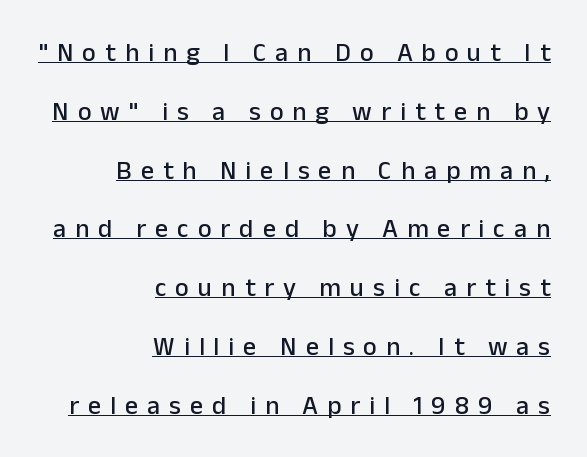
{"italic": "no", "underline": "yes", "align": "right", "line_spacing": "loose", "line_spacing_ratio": 2.26, "letter_spacing": "wide", "letter_spacing_em": 0.35, "glyph_px": 26}
